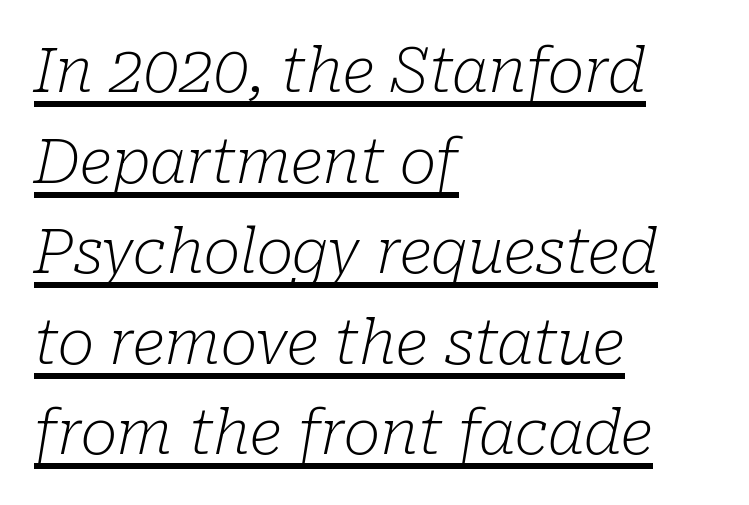
Compared with typical body copy, the letter spacing here is the same. These lines are composed in type with serifs. The block of text has a typical density, with ordinary space between rows. You could not count columns in this text — the font is proportionally spaced. The rendering applies a slant to the glyphs. These lines are set flush left with a ragged right edge.
